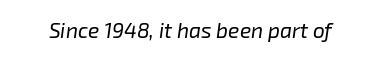
The image shows 21 px text type, italic (leaning right); set normal letter spacing, not underlined.
